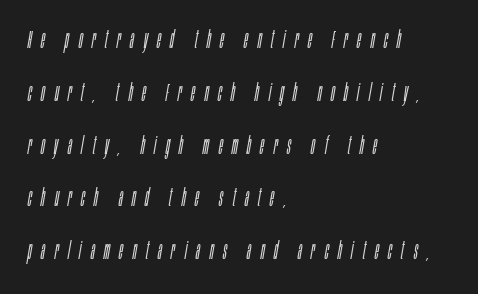
The image shows 24 px text type, italic (leaning right); set left-aligned, loose line spacing (2.2x), unusually wide letter spacing (+0.39 em), not underlined.
